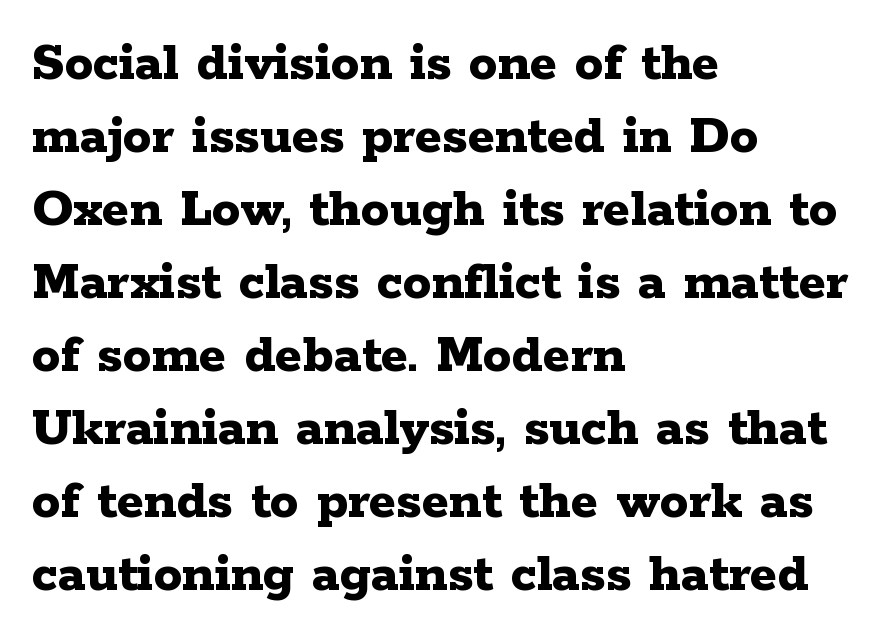
Reading down the block, your eye returns to a fixed left position each line. The face used here is proportionally spaced, like ordinary book or web type. How are the letters spaced? Ordinarily, with no added tracking. Serifs: yes, visible at the terminals of the letterforms. Tall strokes in this sample are plumb rather than angled. The glyphs are unaccompanied by any horizontal stroke below them.
